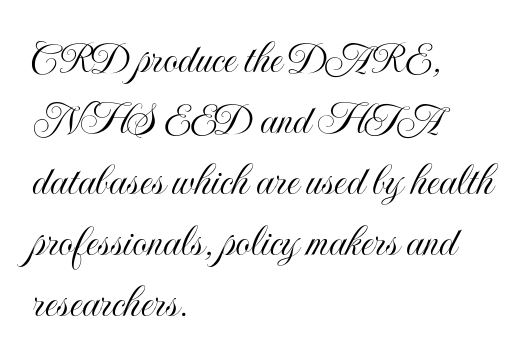
This rendering uses left alignment, leaving the right contour irregular. The space beneath each line is pristine and unruled. Observe the ordinary spacing: letters are neighbours, not strangers. Spacing verdict: proportional, widths tailored to each character.
